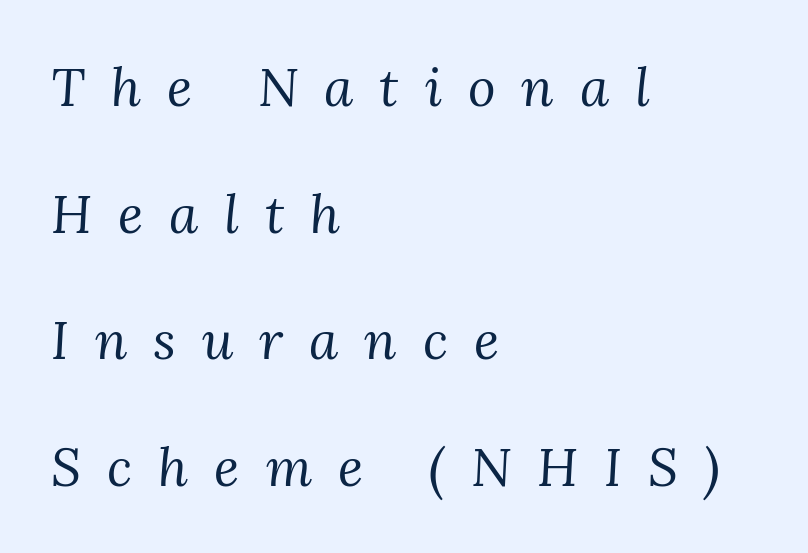
An italicized treatment has been applied to the whole sample. Vertically, the passage feels expansive, rows floating well apart. In terms of letterspacing, this is a distinctly airy, spread setting. A classic flush-left, rag-right setting is used for this passage. The string is rendered with underlining switched off.
